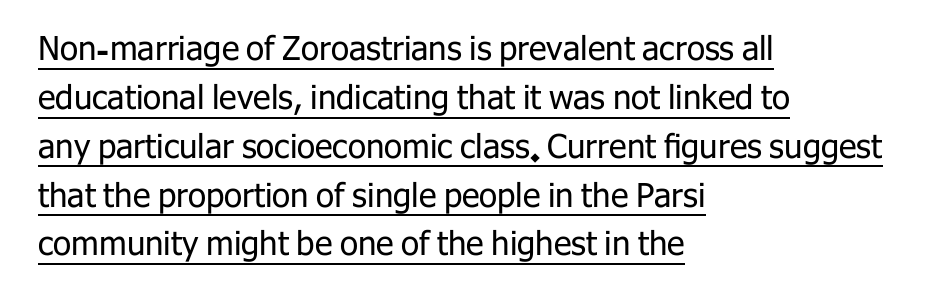
The image shows 33 px regular-weight sans-serif type, upright; set left-aligned, normal line spacing (1.48x), normal letter spacing, underlined; low stroke contrast and a medium x-height.
